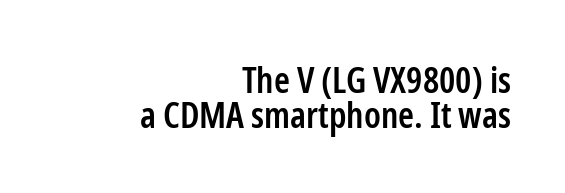
The image shows 36 px semibold, condensed sans-serif type, upright; set right-aligned, tight line spacing (0.96x), normal letter spacing, not underlined; low stroke contrast and a medium x-height.
